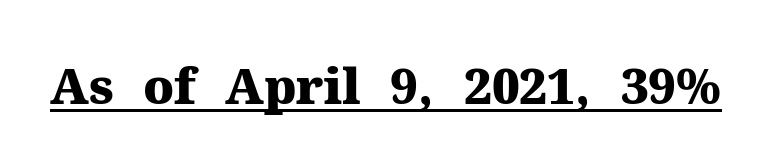
{"serif": "yes", "italic": "no", "bold": "yes", "weight": "heavy", "width": "normal", "stroke_contrast": "medium", "x_height": "medium", "monospaced": "no", "underline": "yes", "letter_spacing": "normal", "letter_spacing_em": 0.0, "glyph_px": 49}
